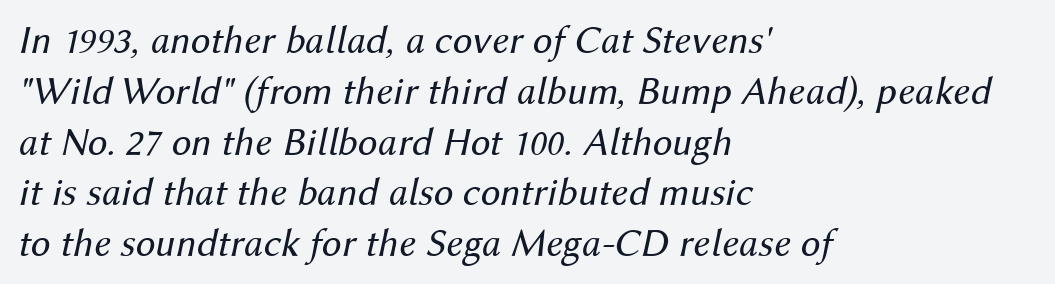
If you drew a line through each stem, it would be angled. Spacing between characters is what you'd get straight out of the box. Short and long lines alike share a common starting point at left. These lines sit exactly where default settings would place them. These glyphs show unthickened strokes, regular width or finer. Note the varied advance widths — an 'i' is clearly narrower than an 'm'.
